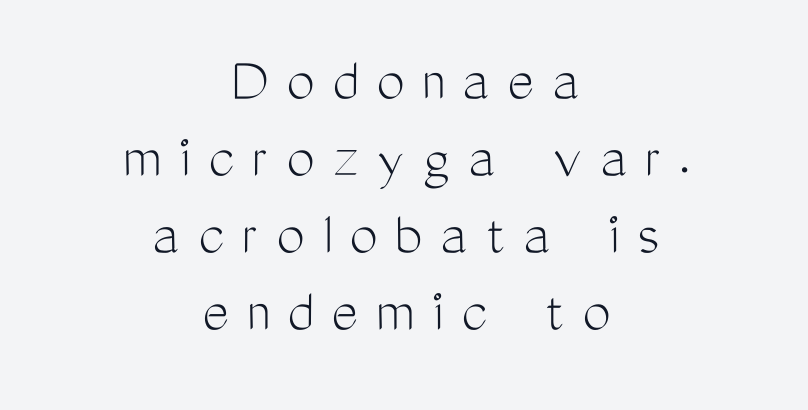
{"serif": "no", "italic": "no", "bold": "no", "weight": "light", "width": "condensed", "stroke_contrast": "medium", "x_height": "medium", "monospaced": "no", "underline": "no", "align": "center", "line_spacing_ratio": 1.22, "letter_spacing": "wide", "letter_spacing_em": 0.28, "glyph_px": 63}
